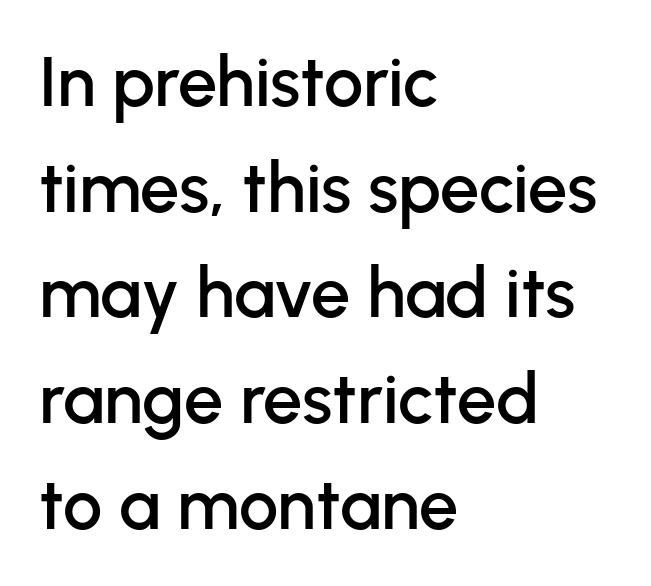
{"serif": "no", "italic": "no", "width": "normal", "stroke_contrast": "low", "x_height": "medium", "monospaced": "no", "underline": "no", "align": "left", "line_spacing": "normal", "line_spacing_ratio": 1.51, "letter_spacing": "normal", "letter_spacing_em": 0.0, "glyph_px": 70}
